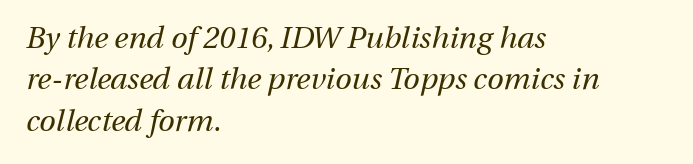
{"italic": "yes", "lean": "right", "slant_degrees": 13, "bold": "no", "weight": "regular", "width": "normal", "stroke_contrast": "medium", "x_height": "medium", "monospaced": "no", "underline": "no", "align": "left", "line_spacing": "normal", "line_spacing_ratio": 1.38, "letter_spacing": "normal", "letter_spacing_em": 0.0, "glyph_px": 30}
